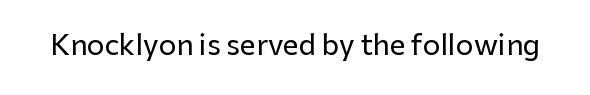
Tracking here is standard; glyphs follow each other at the usual distance. You can tell it's not italic because the verticals are truly vertical. Typographically, this falls in the sans-serif category. The letters advance in unequal steps, a hallmark of proportional type. No word sits above an underline.
